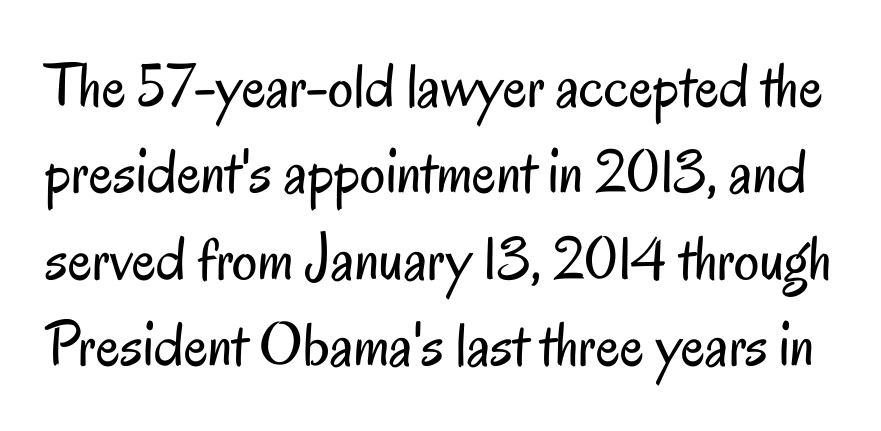
Think of a printed novel: that variable character pitch is what you see here. Whoever set this chose a conventional vertical rhythm. Style check: upright. Tracking value appears to be zero — textbook default spacing. Stems and bowls with no extra thickness — not bold.
